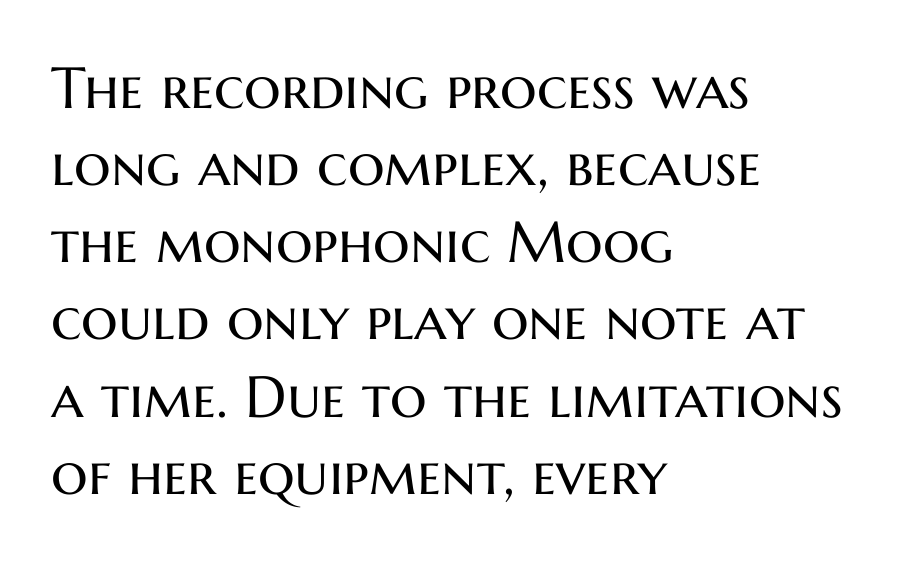
{"serif": "no", "italic": "no", "bold": "no", "weight": "regular", "width": "normal", "stroke_contrast": "medium", "x_height": "medium", "monospaced": "no", "underline": "no", "align": "left", "line_spacing": "normal", "line_spacing_ratio": 1.33, "letter_spacing": "normal", "letter_spacing_em": 0.0, "glyph_px": 58}
